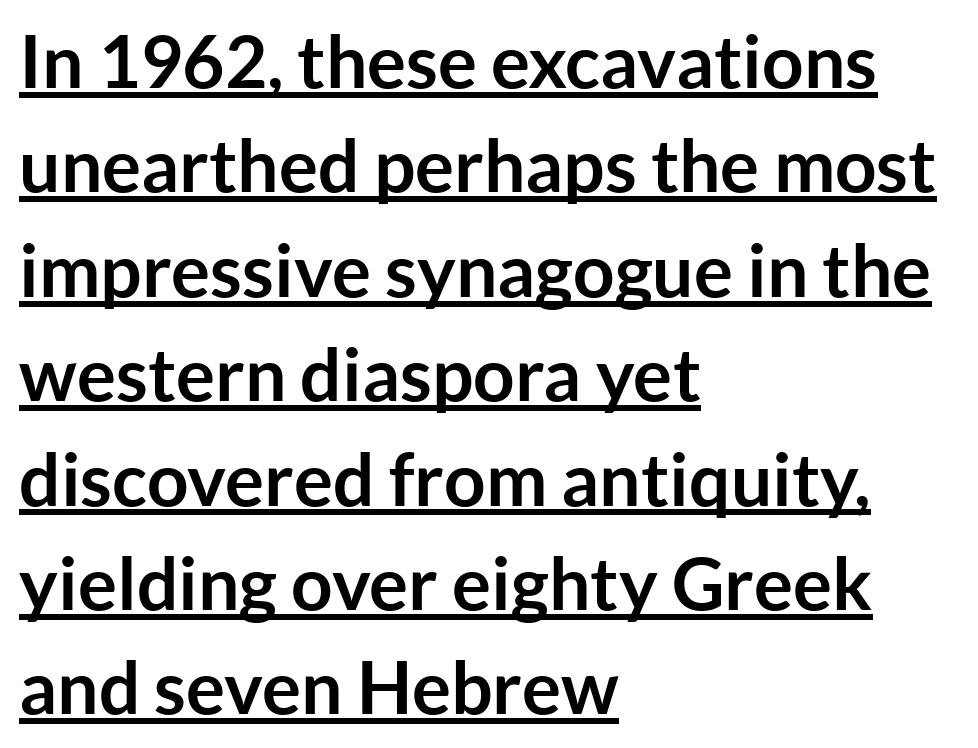
The image shows 73 px semibold sans-serif type, upright; set left-aligned, normal line spacing (1.43x), normal letter spacing, underlined; low stroke contrast and a medium x-height.
